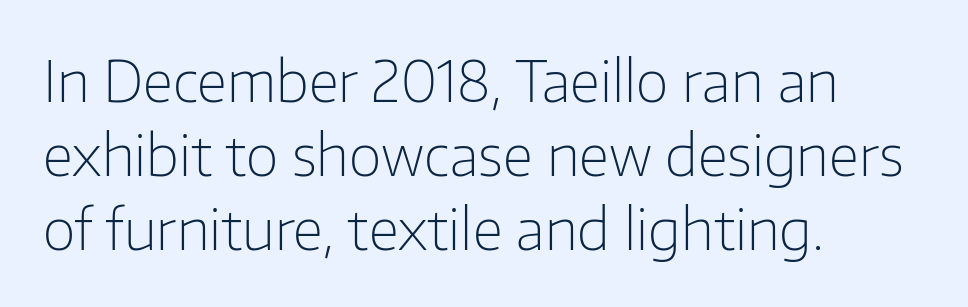
Q: Is the text bold? A: No.
Q: Is the text italic (slanted)? A: No, it is upright.
Q: Is the typeface a serif or a sans-serif typeface? A: Sans-serif.
Q: Is the text underlined? A: No.
Q: How is the paragraph aligned? A: Left-aligned.
Q: Is the spacing between letters normal or unusually wide? A: Normal.
Q: Is the spacing between lines tight, normal or loose? A: Normal.
Q: Width (condensed, normal, or wide)? A: Normal.
Q: Stroke contrast? A: Low.
Q: x-height? A: Medium.
Q: Monospaced? A: No.
